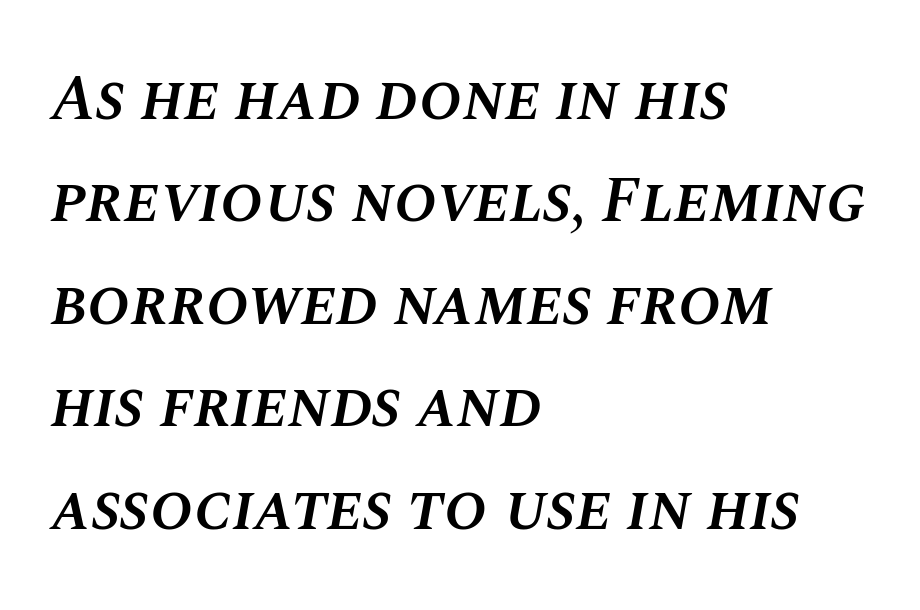
The typesetting leans somewhat heavy: a semibold. Italic: yes, the glyphs are oblique. Descenders are the only things crossing below the line. The rendering uses a moderate line-height, typical for paragraphs. A typesetter would call this proportional, since set widths differ per character.
